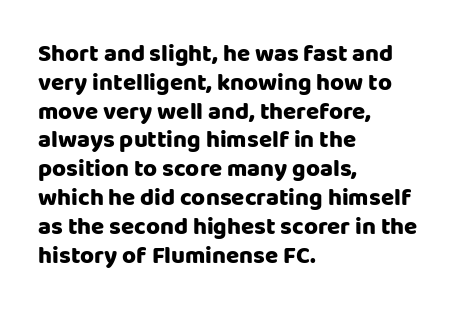
The image shows 24 px text type, upright; set left-aligned, line spacing 1.2x, normal letter spacing, not underlined.
